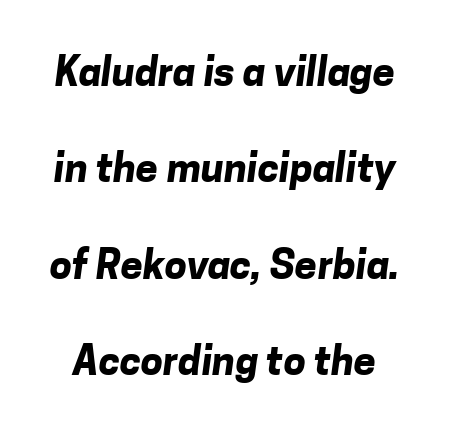
Regarding leading, the lines here are spaced well apart. This sample uses a sans-serif face. Note the varied advance widths — an 'i' is clearly narrower than an 'm'. Here the glyphs are tracked normally, forming tight word shapes. Quick note: underline off.
